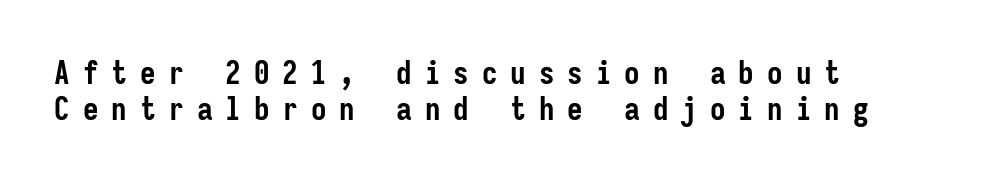
The image shows 31 px semibold, condensed sans-serif type, upright, monospaced; set left-aligned, line spacing 1.17x, unusually wide letter spacing (+0.42 em), not underlined; low stroke contrast and a medium x-height.
